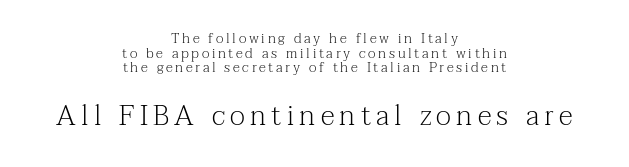
{"serif": "yes", "italic": "no", "bold": "no", "weight": "light", "width": "normal", "stroke_contrast": "medium", "x_height": "medium", "monospaced": "no", "underline": "no", "align": "center", "line_spacing": "tight", "line_spacing_ratio": 1.05, "larger_block": "second", "size_ratio": 2.0, "glyph_px": 28}
